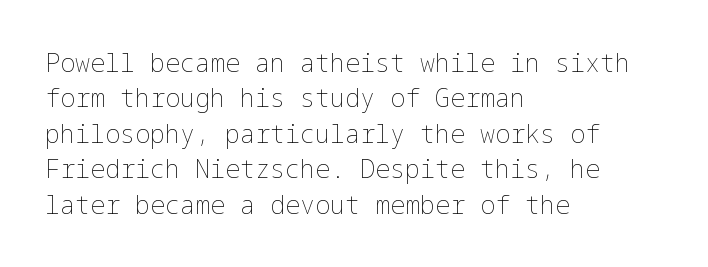
{"italic": "no", "bold": "no", "underline": "no", "align": "left", "line_spacing": "normal", "line_spacing_ratio": 1.42, "letter_spacing": "normal", "letter_spacing_em": 0.0, "glyph_px": 25}
